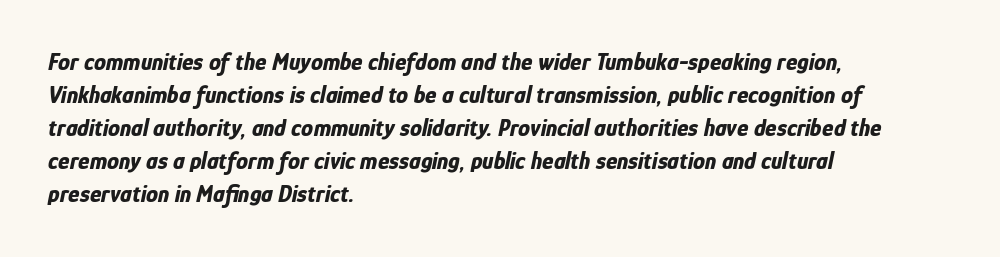
{"italic": "yes", "lean": "right", "slant_degrees": 12, "bold": "yes", "underline": "no", "align": "left", "line_spacing": "normal", "line_spacing_ratio": 1.38, "letter_spacing": "normal", "letter_spacing_em": 0.0, "glyph_px": 24}
